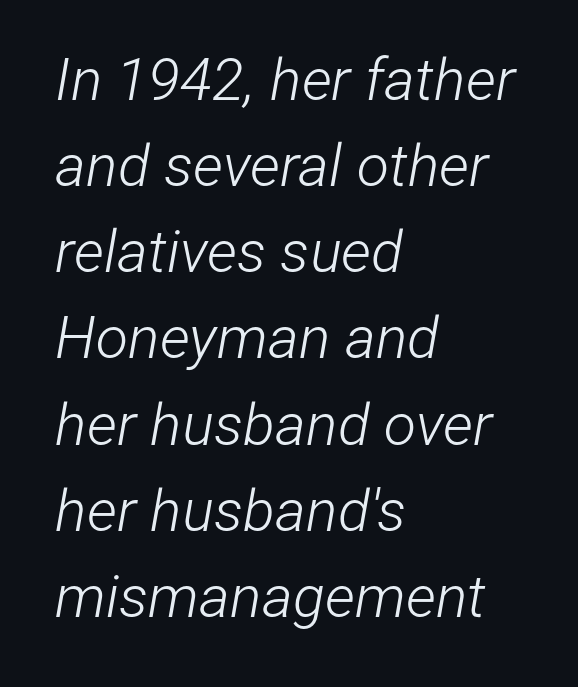
There's an unmistakable incline to the writing here. Stroke mass is kept to a normal reading level or below. Honestly, there is no underline to notice here at all. Proportional: the letters do not fall into vertical columns. Honestly, the letter spacing is just normal — you wouldn't notice it. Does the copy run flush right? No — it runs flush left.
